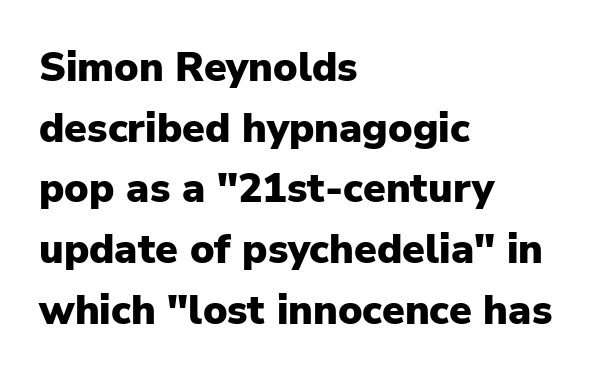
The image shows 41 px heavy sans-serif type, upright; set left-aligned, normal line spacing (1.48x), normal letter spacing, not underlined; low stroke contrast and a medium x-height.
